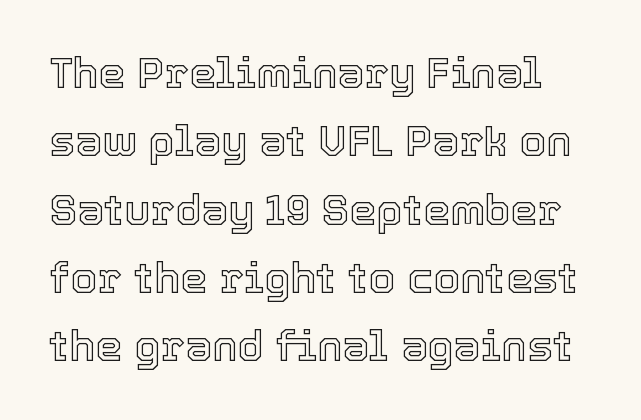
The image shows 43 px text type, upright; set normal line spacing (1.59x), normal letter spacing, not underlined; a medium x-height.
